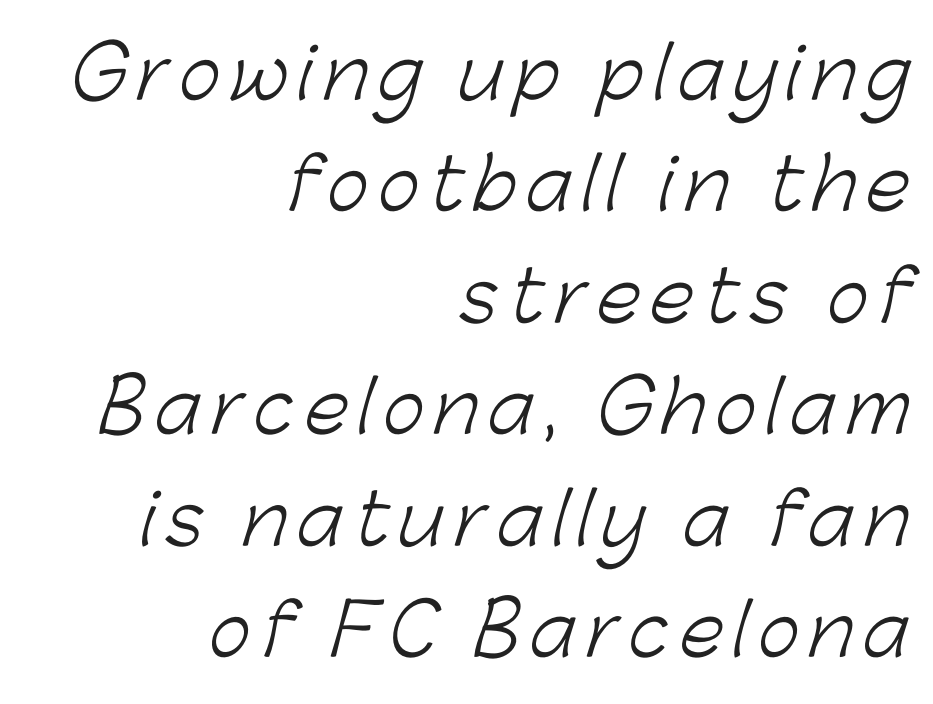
This rendering uses right alignment, leaving the left contour irregular. Is this a heavy cut? Hardly; it is regular or lighter. Is this a fixed-width face? No — the glyphs have proportional, varying widths. Evenly set lines give the paragraph a standard silhouette. The letters carry no serifs — their stems end cleanly without finishing strokes. Descenders hang freely into open space.
